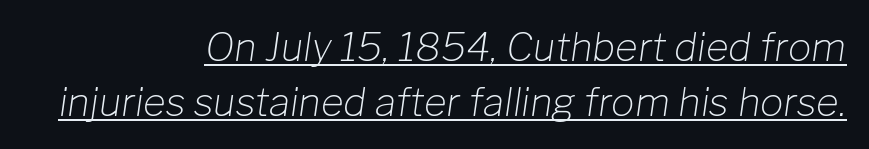
Q: Is the text bold? A: No.
Q: Is the text italic (slanted)? A: Yes, it leans right by about 8 degrees.
Q: Is the text underlined? A: Yes.
Q: How is the paragraph aligned? A: Right-aligned.
Q: Is the spacing between letters normal or unusually wide? A: Normal.
Q: Is the spacing between lines tight, normal or loose? A: Normal.
Q: Width (condensed, normal, or wide)? A: Normal.
Q: Stroke contrast? A: Low.
Q: x-height? A: Medium.
Q: Monospaced? A: No.
